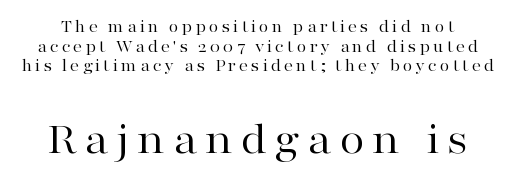
Q: Is the text bold? A: No.
Q: Is the text italic (slanted)? A: No, it is upright.
Q: Is the typeface a serif or a sans-serif typeface? A: Serif.
Q: Is the text underlined? A: No.
Q: Is the spacing between lines tight, normal or loose? A: Tight.
Q: Which block of text is set in a larger size, the first (top) or the second (bottom)? A: The second (bottom) one.
Q: Width (condensed, normal, or wide)? A: Wide.
Q: Stroke contrast? A: High.
Q: x-height? A: Medium.
Q: Monospaced? A: No.
